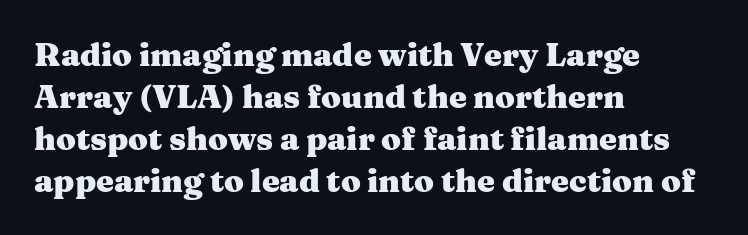
The passage shown is typed in a proportional face where columns would drift. The space directly below the letters is spotless. Letter spacing: default. Horizontal alignment here is leftward, the default for most running prose.
